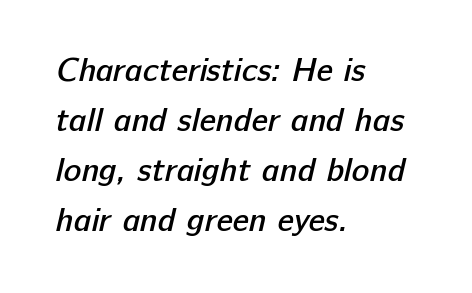
{"serif": "no", "bold": "semi", "weight": "semibold", "width": "normal", "stroke_contrast": "low", "x_height": "medium", "monospaced": "no", "underline": "no", "align": "left", "line_spacing": "normal", "line_spacing_ratio": 1.52, "letter_spacing": "normal", "letter_spacing_em": 0.0, "glyph_px": 33}
